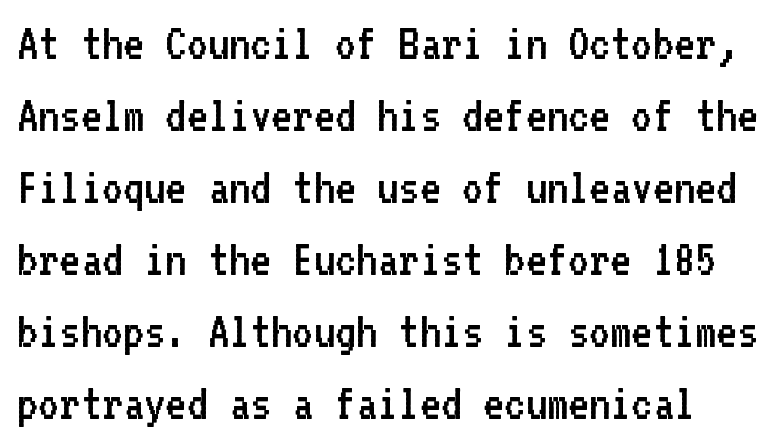
Q: Is the text bold? A: No.
Q: Is the text italic (slanted)? A: No, it is upright.
Q: Is the typeface a serif or a sans-serif typeface? A: Sans-serif.
Q: Is the text underlined? A: No.
Q: Is the spacing between letters normal or unusually wide? A: Normal.
Q: Is the spacing between lines tight, normal or loose? A: Normal.
Q: Width (condensed, normal, or wide)? A: Normal.
Q: Stroke contrast? A: Low.
Q: x-height? A: Medium.
Q: Monospaced? A: Yes.
